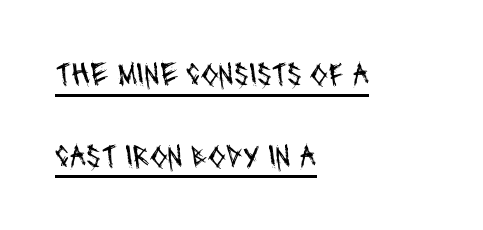
{"serif": "no", "bold": "no", "weight": "regular", "width": "condensed", "stroke_contrast": "medium", "x_height": "large", "monospaced": "no", "underline": "yes", "align": "left", "line_spacing": "loose", "line_spacing_ratio": 2.47, "letter_spacing": "normal", "letter_spacing_em": 0.0, "glyph_px": 33}
